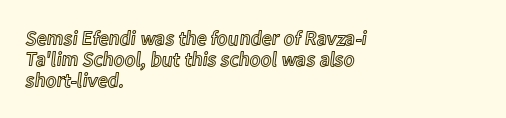
Q: Is the text italic (slanted)? A: Yes.
Q: Is the text underlined? A: No.
Q: How is the paragraph aligned? A: Left-aligned.
Q: Is the spacing between letters normal or unusually wide? A: Normal.
Q: Is the spacing between lines tight, normal or loose? A: Tight.
